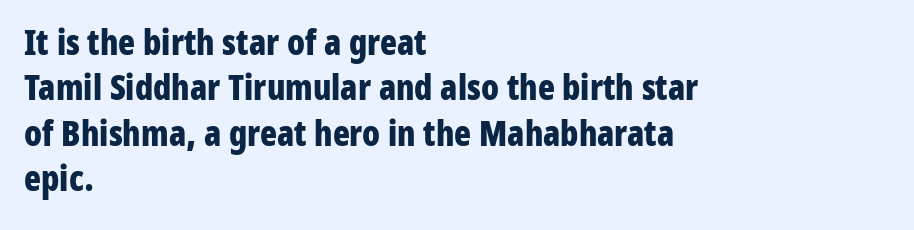
Weight check: bold — yes, fully. Observe the absence of serifs on each vertical stroke in this sample. Does the lettering tilt? It doesn't — this is upright. Here the designer chose a conventional face with non-uniform glyph widths. The strip under each line holds only bare page.
